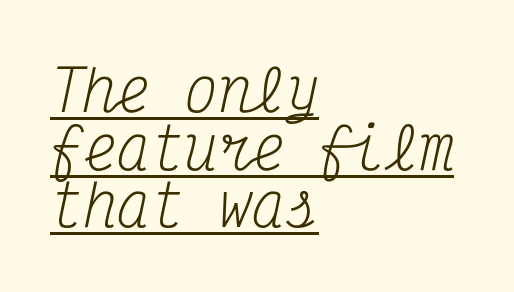
Typographically, this falls in the serif category. Compared with undecorated copy, this sample adds a rule below the words. These glyphs show unthickened strokes, regular width or finer. The passage shown is typed in a monospace face where columns stay perfectly aligned.
